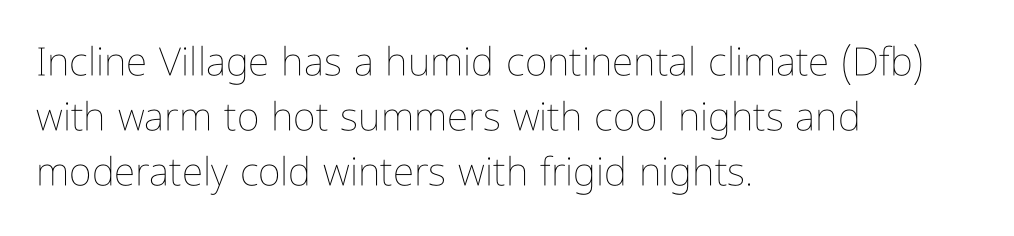
Q: Is the text bold? A: No.
Q: Is the text italic (slanted)? A: No, it is upright.
Q: Is the text underlined? A: No.
Q: How is the paragraph aligned? A: Left-aligned.
Q: Is the spacing between letters normal or unusually wide? A: Normal.
Q: Is the spacing between lines tight, normal or loose? A: Normal.
Q: Width (condensed, normal, or wide)? A: Condensed.
Q: Stroke contrast? A: Low.
Q: x-height? A: Medium.
Q: Monospaced? A: No.
